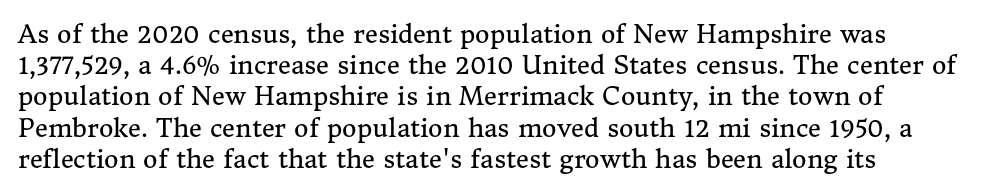
{"italic": "no", "bold": "no", "underline": "no", "align": "left", "line_spacing": "normal", "line_spacing_ratio": 1.25, "letter_spacing": "normal", "letter_spacing_em": 0.0, "glyph_px": 25}
